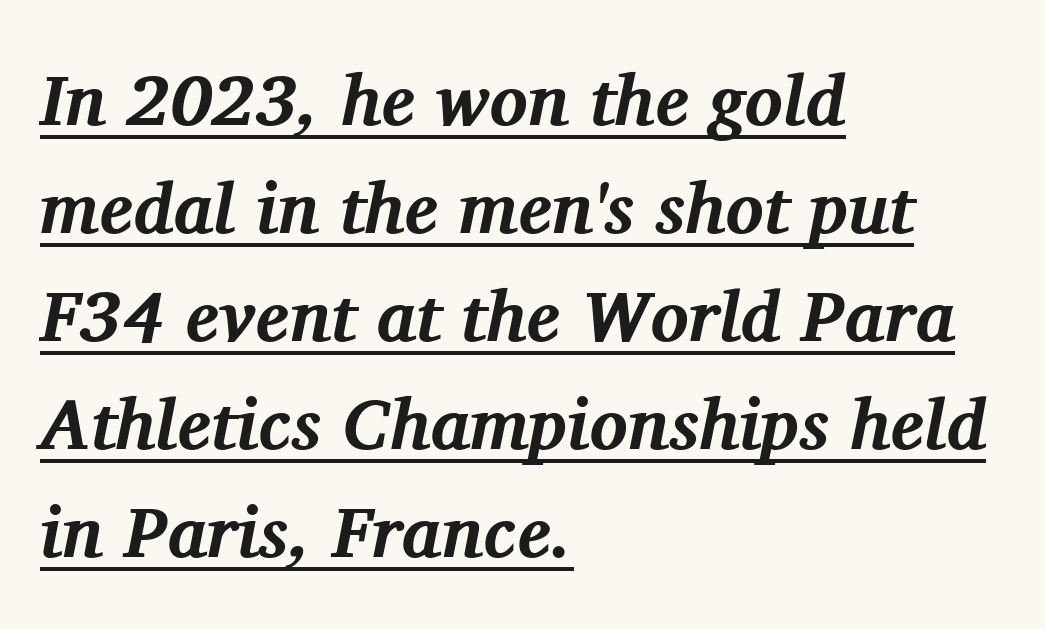
The typesetting leans heavy: a genuine bold. Italic? Definitely — the glyphs are oblique. Where is the straight margin? On the left. Think of a printed novel: that variable character pitch is what you see here. Tracking value appears to be zero — textbook default spacing.
